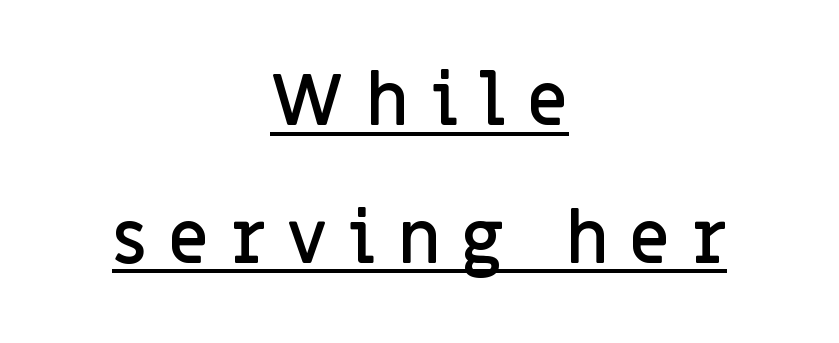
Q: Is the text bold? A: Semi-bold.
Q: Is the text italic (slanted)? A: No, it is upright.
Q: Is the typeface a serif or a sans-serif typeface? A: Sans-serif.
Q: Is the text underlined? A: Yes.
Q: How is the paragraph aligned? A: Centered.
Q: Is the spacing between letters normal or unusually wide? A: Unusually wide.
Q: Is the spacing between lines tight, normal or loose? A: Loose.
Q: Width (condensed, normal, or wide)? A: Normal.
Q: Stroke contrast? A: Low.
Q: x-height? A: Large.
Q: Monospaced? A: No.
